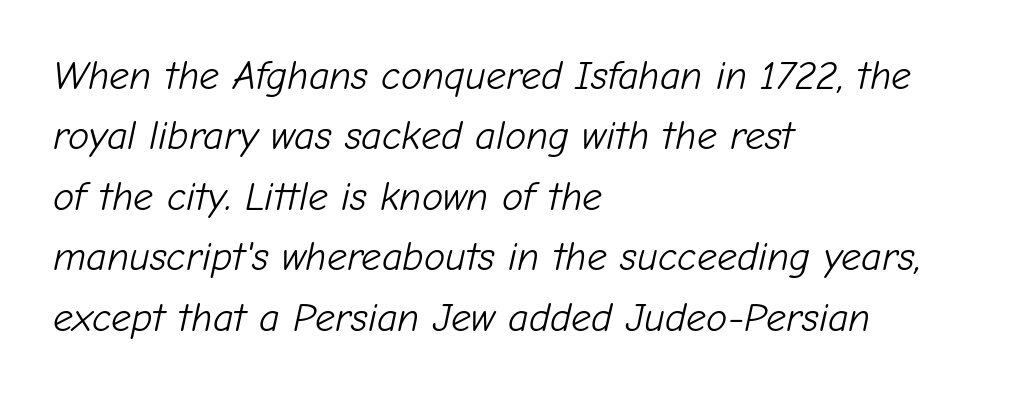
Weight class: somewhere from thin through regular. The specimen reads as italic at a glance. Here the glyphs are tracked normally, forming tight word shapes. Line beginnings align vertically; line endings do not. Summary of vertical rhythm: regular, with standard interline spacing.
